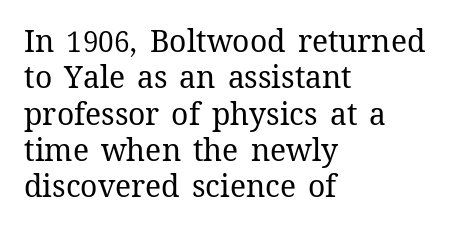
Q: Is the text bold? A: No.
Q: Is the text italic (slanted)? A: No, it is upright.
Q: Is the text underlined? A: No.
Q: How is the paragraph aligned? A: Left-aligned.
Q: Is the spacing between letters normal or unusually wide? A: Normal.
Q: Width (condensed, normal, or wide)? A: Normal.
Q: Stroke contrast? A: Medium.
Q: x-height? A: Medium.
Q: Monospaced? A: No.
